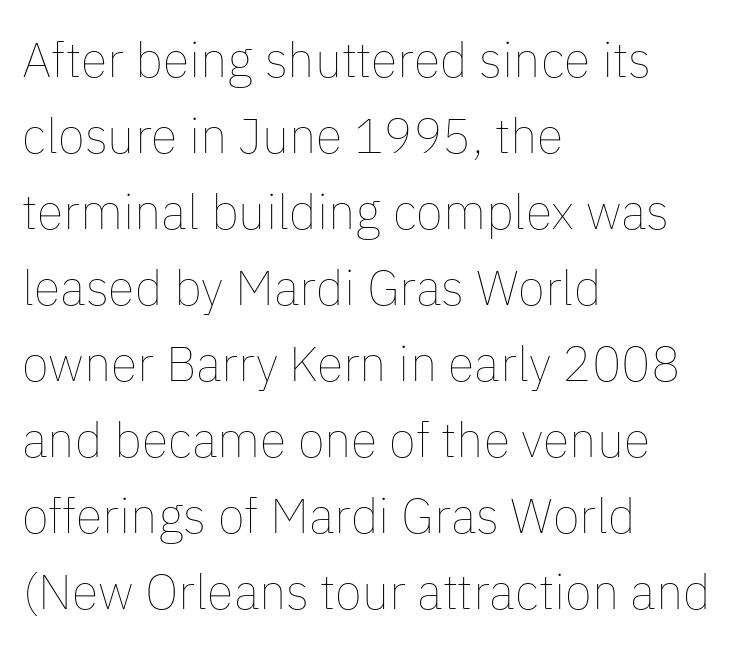
Q: Is the text bold? A: No.
Q: Is the text italic (slanted)? A: No, it is upright.
Q: Is the text underlined? A: No.
Q: How is the paragraph aligned? A: Left-aligned.
Q: Is the spacing between letters normal or unusually wide? A: Normal.
Q: Is the spacing between lines tight, normal or loose? A: Normal.
Q: Width (condensed, normal, or wide)? A: Normal.
Q: Stroke contrast? A: Low.
Q: x-height? A: Medium.
Q: Monospaced? A: No.
